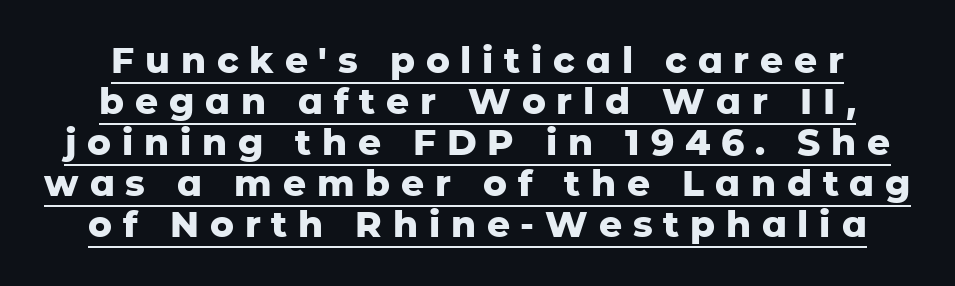
The image shows 36 px heavy sans-serif type, upright; set tight line spacing (1.14x), unusually wide letter spacing (+0.3 em), underlined; low stroke contrast and a medium x-height.
